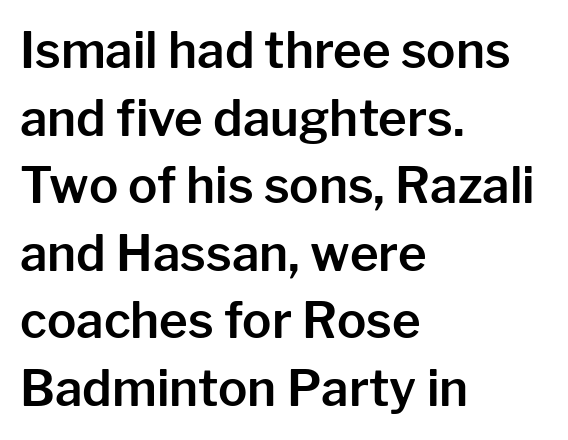
{"serif": "no", "italic": "no", "width": "normal", "stroke_contrast": "low", "x_height": "medium", "monospaced": "no", "underline": "no", "align": "left", "line_spacing": "normal", "line_spacing_ratio": 1.38, "letter_spacing": "normal", "letter_spacing_em": 0.0, "glyph_px": 49}
